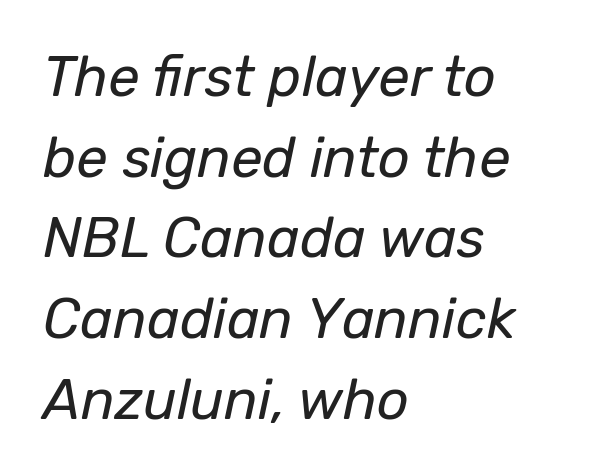
Q: Is the text bold? A: No.
Q: Is the text italic (slanted)? A: Yes, it leans right by about 12 degrees.
Q: Is the text underlined? A: No.
Q: How is the paragraph aligned? A: Left-aligned.
Q: Is the spacing between letters normal or unusually wide? A: Normal.
Q: Is the spacing between lines tight, normal or loose? A: Normal.
Q: Width (condensed, normal, or wide)? A: Normal.
Q: Stroke contrast? A: Low.
Q: x-height? A: Medium.
Q: Monospaced? A: No.
